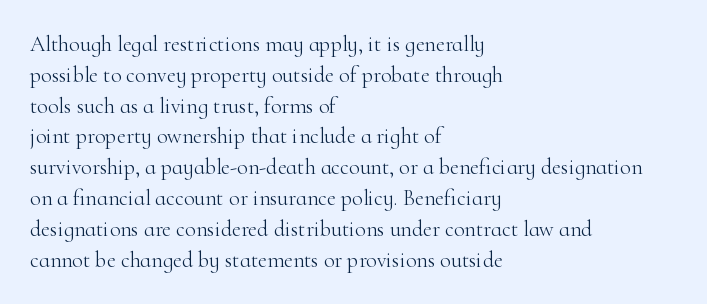
Summary of vertical rhythm: regular, with standard interline spacing. Short note: letters normally spaced. The font's upright variant was chosen for this text. Casual observation: everything's shoved over to the left.
